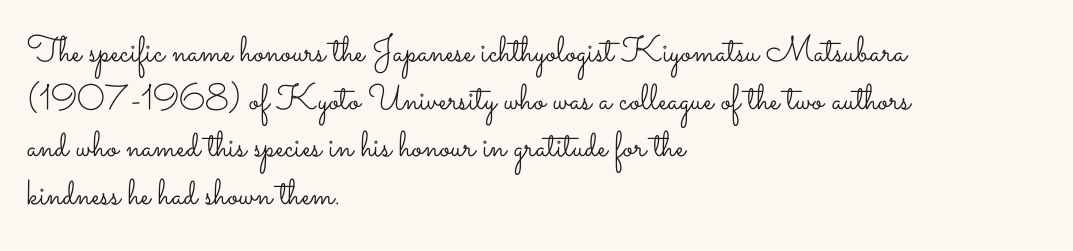
The image shows 36 px light, wide type; set left-aligned, normal line spacing (1.32x), normal letter spacing, not underlined; low stroke contrast and a small x-height.
